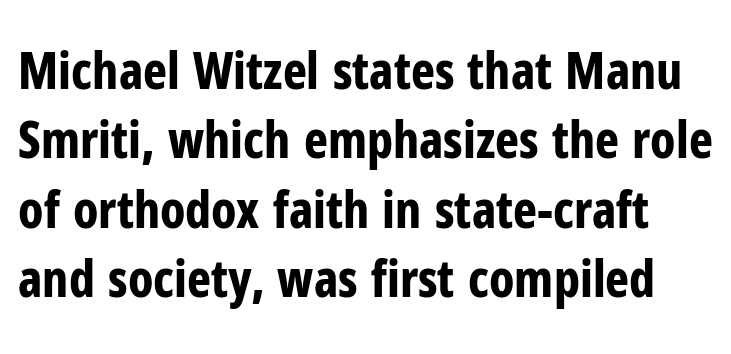
{"serif": "no", "italic": "no", "bold": "yes", "weight": "bold", "width": "condensed", "stroke_contrast": "low", "x_height": "medium", "monospaced": "no", "underline": "no", "line_spacing": "normal", "line_spacing_ratio": 1.36, "letter_spacing": "normal", "letter_spacing_em": 0.0, "glyph_px": 51}
